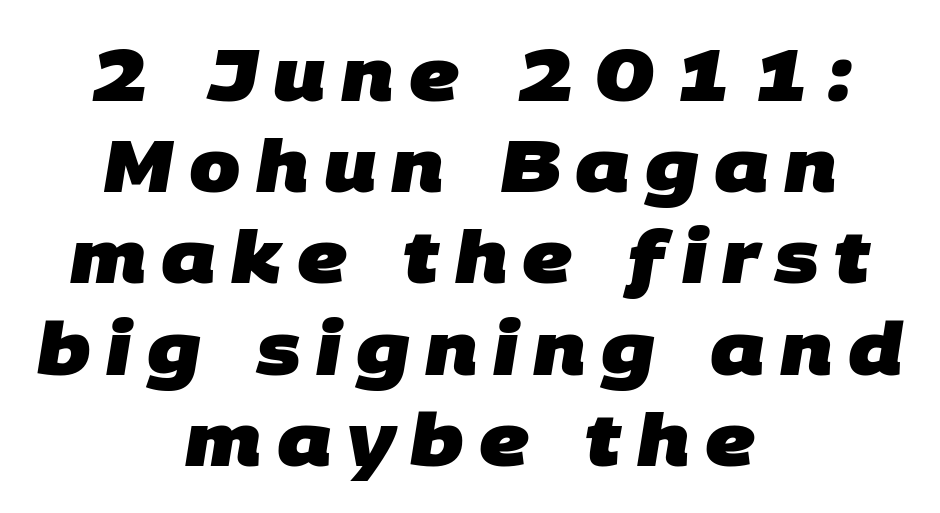
Q: Is the text bold? A: Yes.
Q: Is the typeface a serif or a sans-serif typeface? A: Sans-serif.
Q: Is the text underlined? A: No.
Q: How is the paragraph aligned? A: Centered.
Q: Is the spacing between letters normal or unusually wide? A: Unusually wide.
Q: Is the spacing between lines tight, normal or loose? A: Normal.
Q: Width (condensed, normal, or wide)? A: Normal.
Q: Stroke contrast? A: Low.
Q: x-height? A: Large.
Q: Monospaced? A: No.
